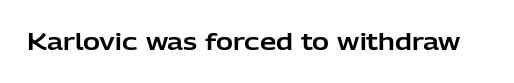
Q: Is the text italic (slanted)? A: No, it is upright.
Q: Is the text underlined? A: No.
Q: Is the spacing between letters normal or unusually wide? A: Normal.
